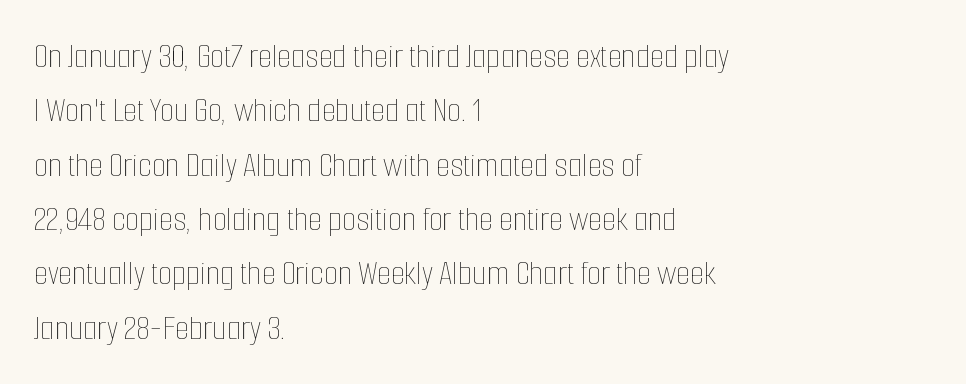
{"italic": "no", "bold": "no", "weight": "thin", "width": "condensed", "stroke_contrast": "low", "x_height": "medium", "monospaced": "no", "underline": "no", "align": "left", "line_spacing": "normal", "line_spacing_ratio": 1.51, "letter_spacing": "normal", "letter_spacing_em": 0.0, "glyph_px": 36}
